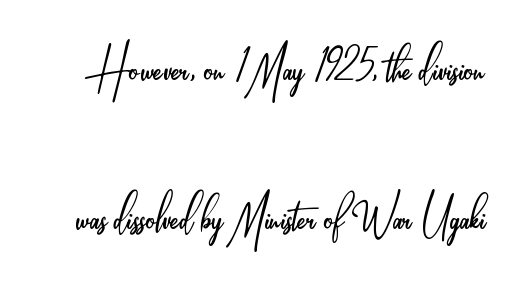
The image shows 61 px light, condensed sans-serif type; set loose line spacing (2.44x), normal letter spacing, not underlined; low stroke contrast and a small x-height.
